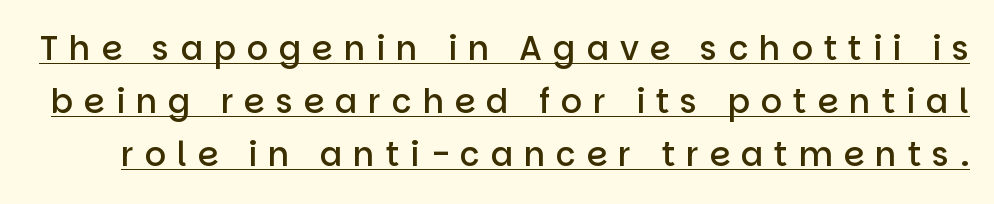
{"serif": "no", "italic": "no", "bold": "semi", "weight": "semibold", "width": "normal", "stroke_contrast": "low", "x_height": "large", "monospaced": "no", "underline": "yes", "line_spacing": "normal", "line_spacing_ratio": 1.61, "letter_spacing": "wide", "letter_spacing_em": 0.33, "glyph_px": 33}
